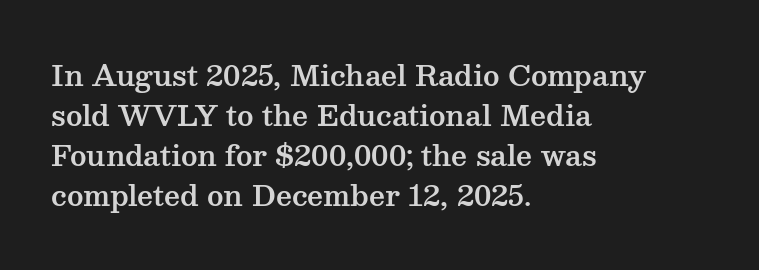
Q: Is the text italic (slanted)? A: No, it is upright.
Q: Is the typeface a serif or a sans-serif typeface? A: Serif.
Q: Is the text underlined? A: No.
Q: How is the paragraph aligned? A: Left-aligned.
Q: Is the spacing between letters normal or unusually wide? A: Normal.
Q: Is the spacing between lines tight, normal or loose? A: Normal.
Q: Width (condensed, normal, or wide)? A: Wide.
Q: Stroke contrast? A: Medium.
Q: x-height? A: Medium.
Q: Monospaced? A: No.
